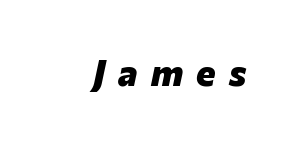
{"italic": "yes", "lean": "right", "slant_degrees": 12, "bold": "yes", "weight": "heavy", "width": "normal", "stroke_contrast": "low", "x_height": "medium", "monospaced": "no", "underline": "no", "letter_spacing": "wide", "letter_spacing_em": 0.35, "glyph_px": 37}
